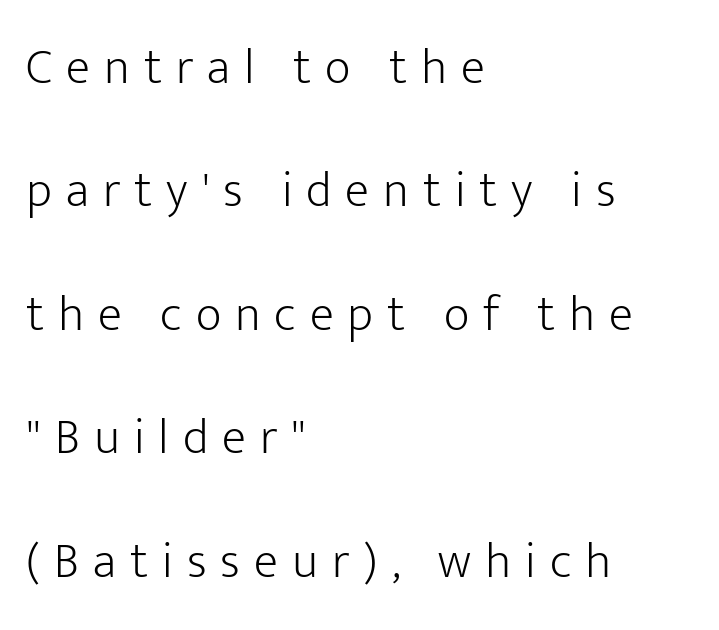
Compared with a typical body face, this is equally light or lighter still. The tracking reads as deliberately expanded to a designer's eye. Anything drawn beneath the words? Only blank space. Every stem runs plumb, perpendicular to the baseline. The typesetter chose a ragged-right arrangement here.
